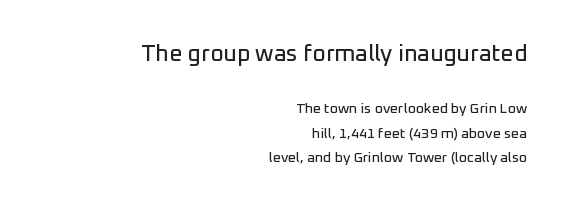
Q: Is the text italic (slanted)? A: No, it is upright.
Q: Is the text underlined? A: No.
Q: How is the paragraph aligned? A: Right-aligned.
Q: Is the spacing between letters normal or unusually wide? A: Normal.
Q: Which block of text is set in a larger size, the first (top) or the second (bottom)? A: The first (top) one.
